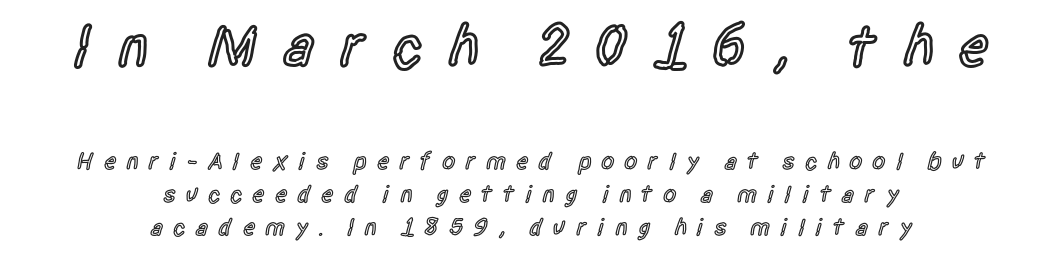
Q: Is the text bold? A: Semi-bold.
Q: Is the text italic (slanted)? A: Yes.
Q: Is the typeface a serif or a sans-serif typeface? A: Sans-serif.
Q: Is the text underlined? A: No.
Q: How is the paragraph aligned? A: Centered.
Q: Is the spacing between letters normal or unusually wide? A: Unusually wide.
Q: Is the spacing between lines tight, normal or loose? A: Normal.
Q: Which block of text is set in a larger size, the first (top) or the second (bottom)? A: The first (top) one.
Q: Width (condensed, normal, or wide)? A: Condensed.
Q: x-height? A: Large.
Q: Monospaced? A: No.
